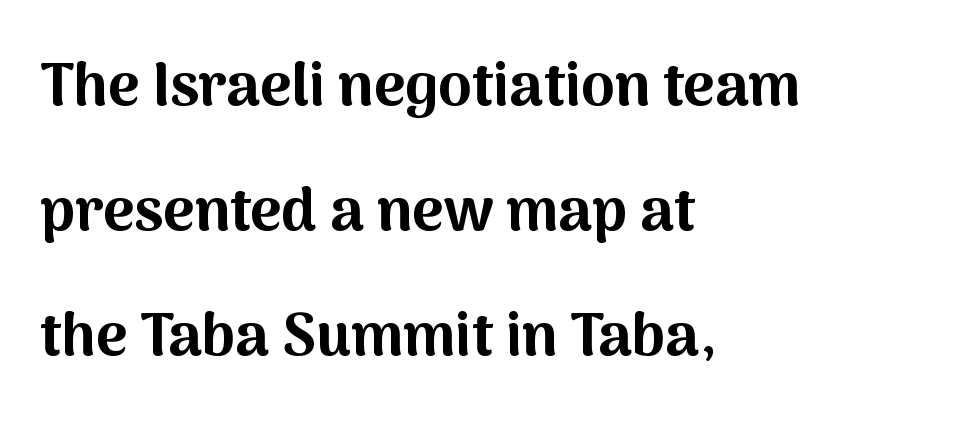
Q: Is the text bold? A: Yes.
Q: Is the text italic (slanted)? A: No, it is upright.
Q: Is the typeface a serif or a sans-serif typeface? A: Sans-serif.
Q: Is the text underlined? A: No.
Q: How is the paragraph aligned? A: Left-aligned.
Q: Is the spacing between letters normal or unusually wide? A: Normal.
Q: Is the spacing between lines tight, normal or loose? A: Loose.
Q: Width (condensed, normal, or wide)? A: Normal.
Q: Stroke contrast? A: Medium.
Q: x-height? A: Medium.
Q: Monospaced? A: No.
